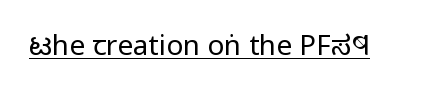
{"serif": "no", "italic": "no", "bold": "no", "weight": "regular", "width": "condensed", "stroke_contrast": "low", "x_height": "large", "monospaced": "no", "underline": "yes", "letter_spacing": "normal", "letter_spacing_em": 0.0, "glyph_px": 28}
